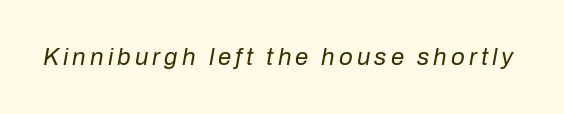
{"italic": "yes", "lean": "right", "slant_degrees": 10, "bold": "no", "underline": "no", "glyph_px": 24}
